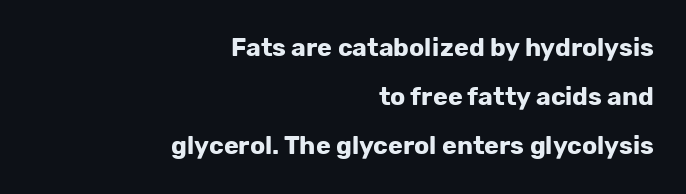
The image shows 25 px bold type, upright; set right-aligned, loose line spacing (1.97x), normal letter spacing, not underlined.
